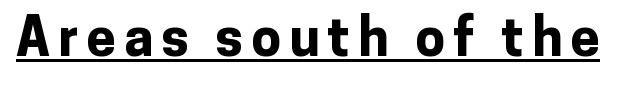
{"serif": "no", "italic": "no", "bold": "yes", "weight": "bold", "width": "normal", "stroke_contrast": "low", "x_height": "medium", "monospaced": "no", "underline": "yes", "glyph_px": 53}
